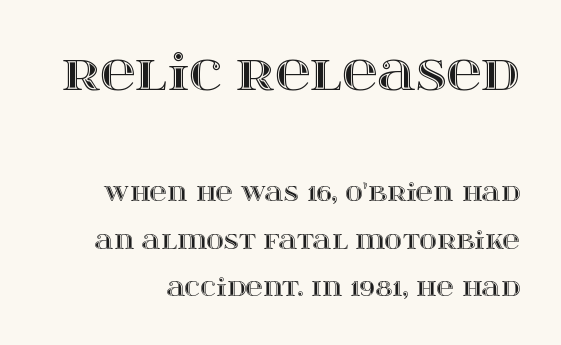
Proportional: the letters do not fall into vertical columns. Words appear dense and cohesive because spacing is normal. The upper block of text is set noticeably larger than the block beneath it. Rows of type keep a wide berth in the vertical direction. The typography opts for an upright posture over an oblique one.
